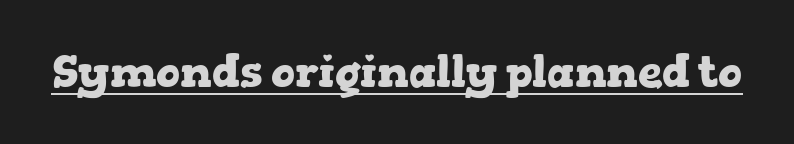
Does the type have serifs? Yes, each stem ends in a small foot. The letterforms sit shoulder to shoulder at normal distance. How heavy is the stroke? Heavy — this is a bold. Unlike italic type, these characters show no tilt at all. Descenders here cross a horizontal rule under the line. Do the characters align in a grid? No, the font is proportional.
